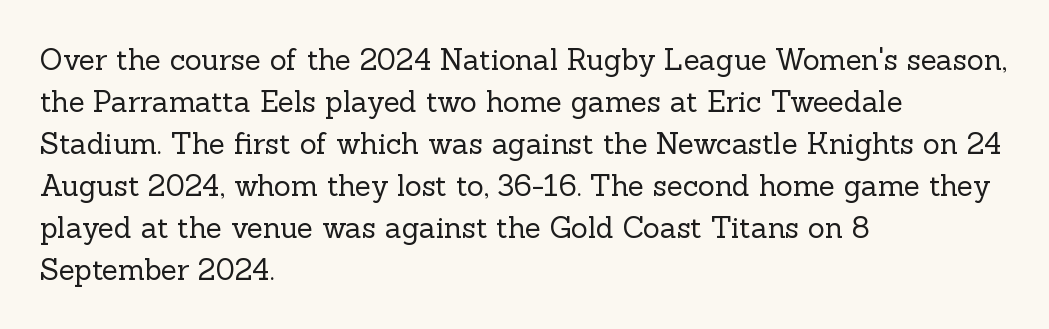
The image shows 29 px regular-weight serif type, upright; set left-aligned, normal line spacing (1.45x), normal letter spacing, not underlined; a medium x-height.
